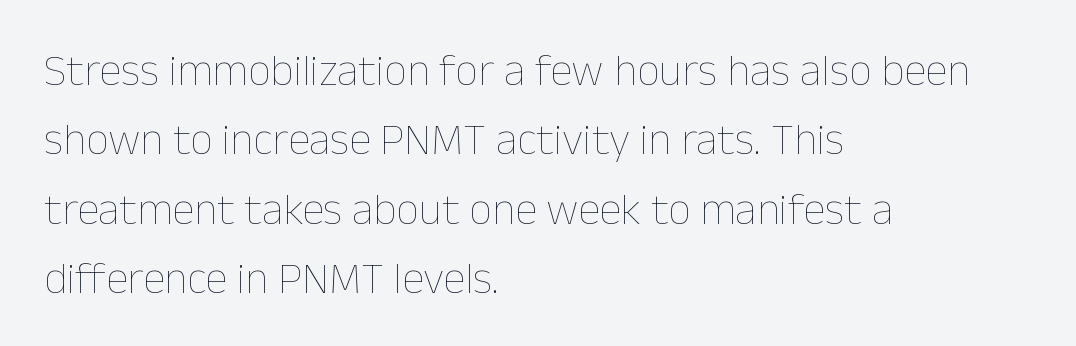
Q: Is the text bold? A: No.
Q: Is the text italic (slanted)? A: No, it is upright.
Q: Is the text underlined? A: No.
Q: How is the paragraph aligned? A: Left-aligned.
Q: Is the spacing between letters normal or unusually wide? A: Normal.
Q: Is the spacing between lines tight, normal or loose? A: Normal.
Q: Width (condensed, normal, or wide)? A: Normal.
Q: Stroke contrast? A: Low.
Q: x-height? A: Medium.
Q: Monospaced? A: No.
